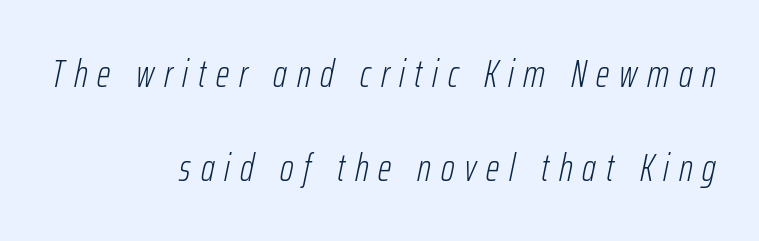
{"italic": "yes", "lean": "right", "slant_degrees": 12, "bold": "no", "weight": "light", "width": "condensed", "stroke_contrast": "low", "x_height": "medium", "monospaced": "no", "underline": "no", "align": "right", "line_spacing": "loose", "line_spacing_ratio": 2.47, "letter_spacing": "wide", "letter_spacing_em": 0.26, "glyph_px": 38}
